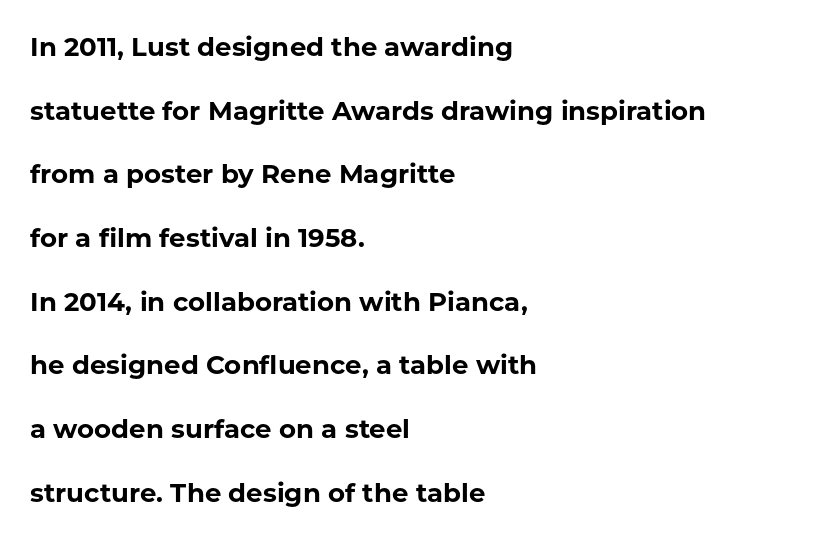
In terms of posture, this sample is upright. The setting favours the left margin, as ordinary paragraphs usually do. The strip under each line holds only bare page. You could fit nearly another row in the gap between these rows.
